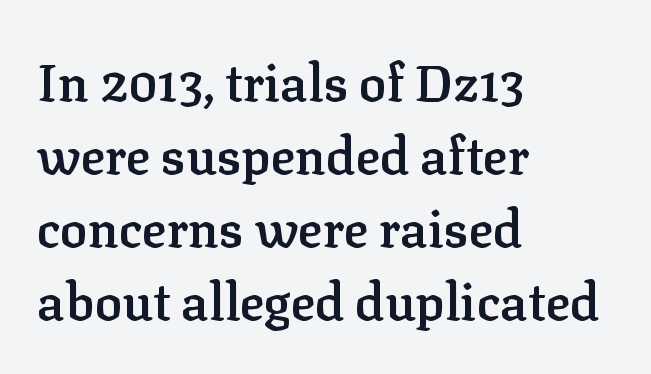
Q: Is the text bold? A: Semi-bold.
Q: Is the text italic (slanted)? A: No, it is upright.
Q: Is the typeface a serif or a sans-serif typeface? A: Serif.
Q: Is the text underlined? A: No.
Q: How is the paragraph aligned? A: Left-aligned.
Q: Is the spacing between letters normal or unusually wide? A: Normal.
Q: Is the spacing between lines tight, normal or loose? A: Normal.
Q: Width (condensed, normal, or wide)? A: Normal.
Q: Stroke contrast? A: Low.
Q: x-height? A: Medium.
Q: Monospaced? A: No.
